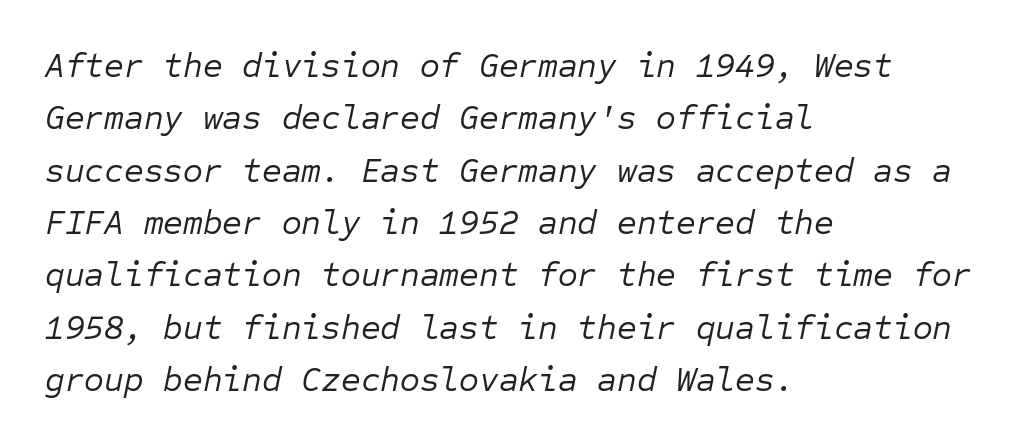
The image shows 34 px regular-weight type, italic (leaning right), monospaced; set left-aligned, normal line spacing (1.54x), normal letter spacing, not underlined; low stroke contrast and a medium x-height.
